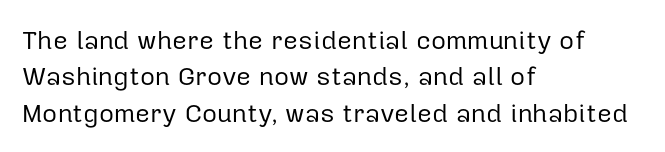
{"italic": "no", "bold": "no", "underline": "no", "align": "left", "line_spacing": "normal", "line_spacing_ratio": 1.4, "letter_spacing": "normal", "letter_spacing_em": 0.0, "glyph_px": 26}
